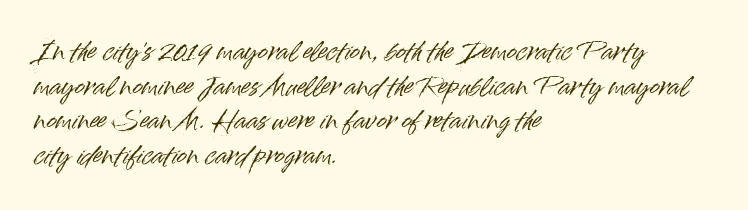
Q: Is the text italic (slanted)? A: Yes.
Q: Is the text underlined? A: No.
Q: How is the paragraph aligned? A: Left-aligned.
Q: Is the spacing between letters normal or unusually wide? A: Normal.
Q: Is the spacing between lines tight, normal or loose? A: Normal.
